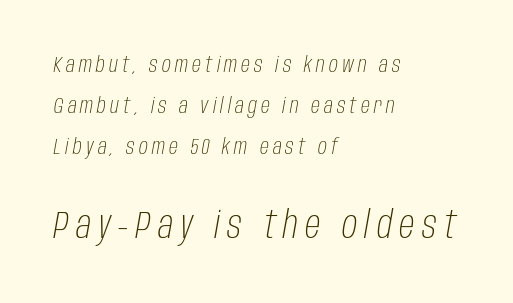
The image shows 38 px light, condensed type, italic (leaning right); set left-aligned, line spacing 1.86x, not underlined; the second (bottom) block is 1.73x larger; low stroke contrast and a large x-height.
